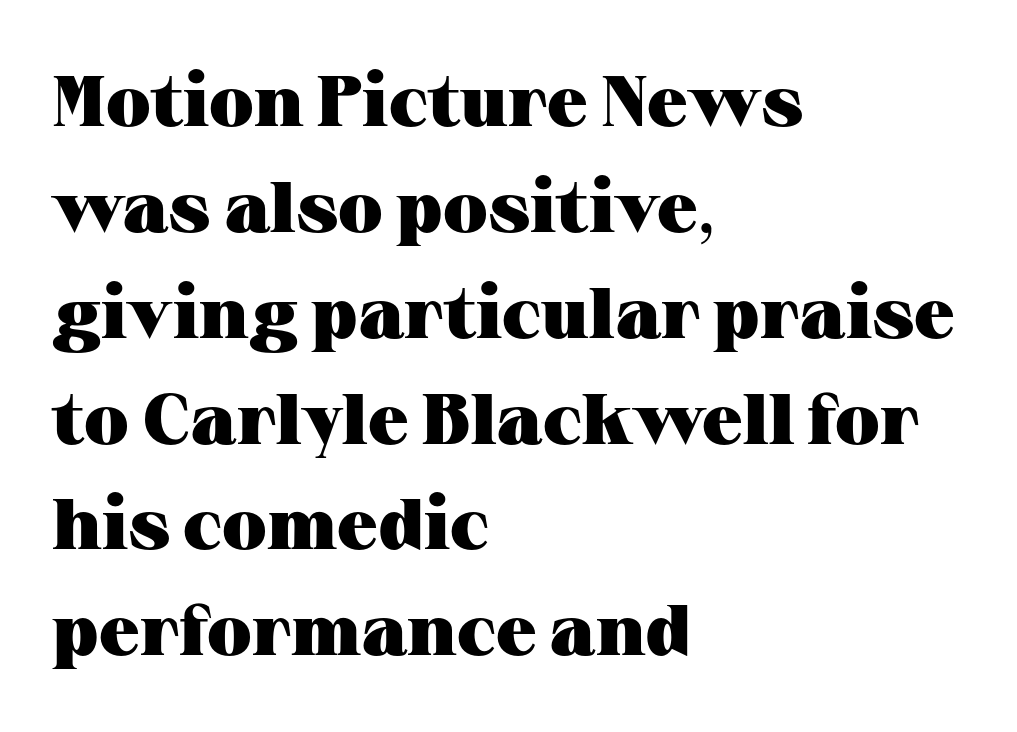
{"serif": "yes", "italic": "no", "bold": "yes", "weight": "heavy", "width": "wide", "stroke_contrast": "medium", "x_height": "medium", "monospaced": "no", "underline": "no", "align": "left", "line_spacing": "normal", "line_spacing_ratio": 1.47, "letter_spacing": "normal", "letter_spacing_em": 0.0, "glyph_px": 72}
